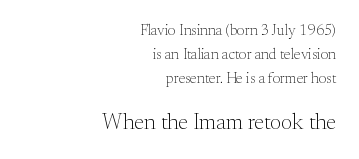
{"italic": "no", "bold": "no", "underline": "no", "align": "right", "line_spacing": "normal", "line_spacing_ratio": 1.59, "letter_spacing": "normal", "letter_spacing_em": 0.0, "larger_block": "second", "size_ratio": 1.47, "glyph_px": 22}
